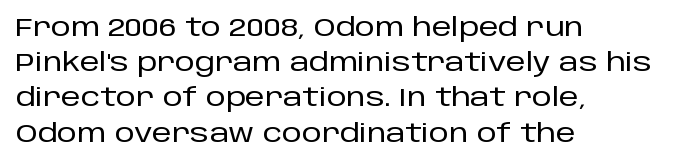
{"italic": "no", "underline": "no", "align": "left", "line_spacing": "normal", "line_spacing_ratio": 1.41, "letter_spacing": "normal", "letter_spacing_em": 0.0, "glyph_px": 25}
